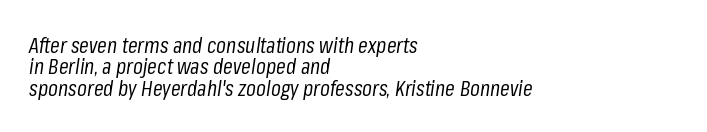
Q: Is the text bold? A: No.
Q: Is the text italic (slanted)? A: Yes, it leans right by about 8 degrees.
Q: Is the text underlined? A: No.
Q: How is the paragraph aligned? A: Left-aligned.
Q: Is the spacing between letters normal or unusually wide? A: Normal.
Q: Is the spacing between lines tight, normal or loose? A: Tight.
